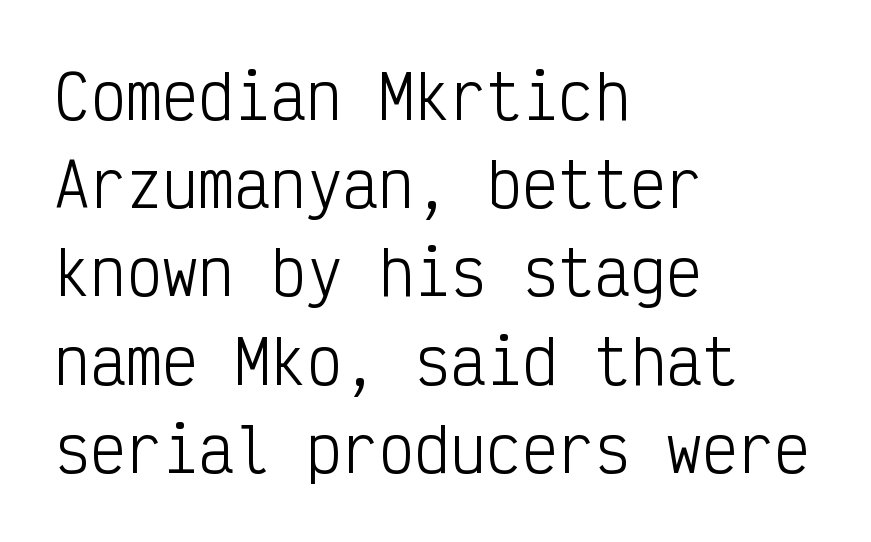
The typeface has the unassuming heft of standard copy or less. Horizontal alignment here is leftward, the default for most running prose. The passage shown is typed in a monospace face where columns stay perfectly aligned. Tracking value appears to be zero — textbook default spacing.
